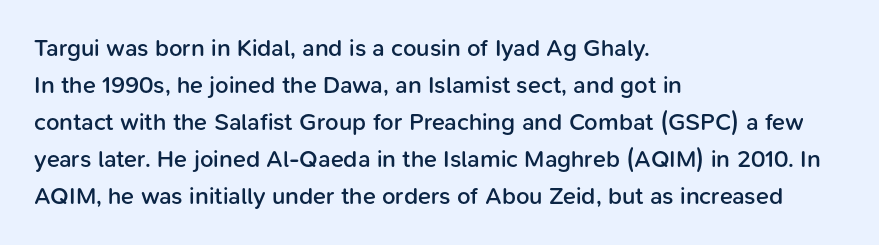
Q: Is the text bold? A: Semi-bold.
Q: Is the text italic (slanted)? A: No, it is upright.
Q: Is the text underlined? A: No.
Q: How is the paragraph aligned? A: Left-aligned.
Q: Is the spacing between letters normal or unusually wide? A: Normal.
Q: Is the spacing between lines tight, normal or loose? A: Normal.
